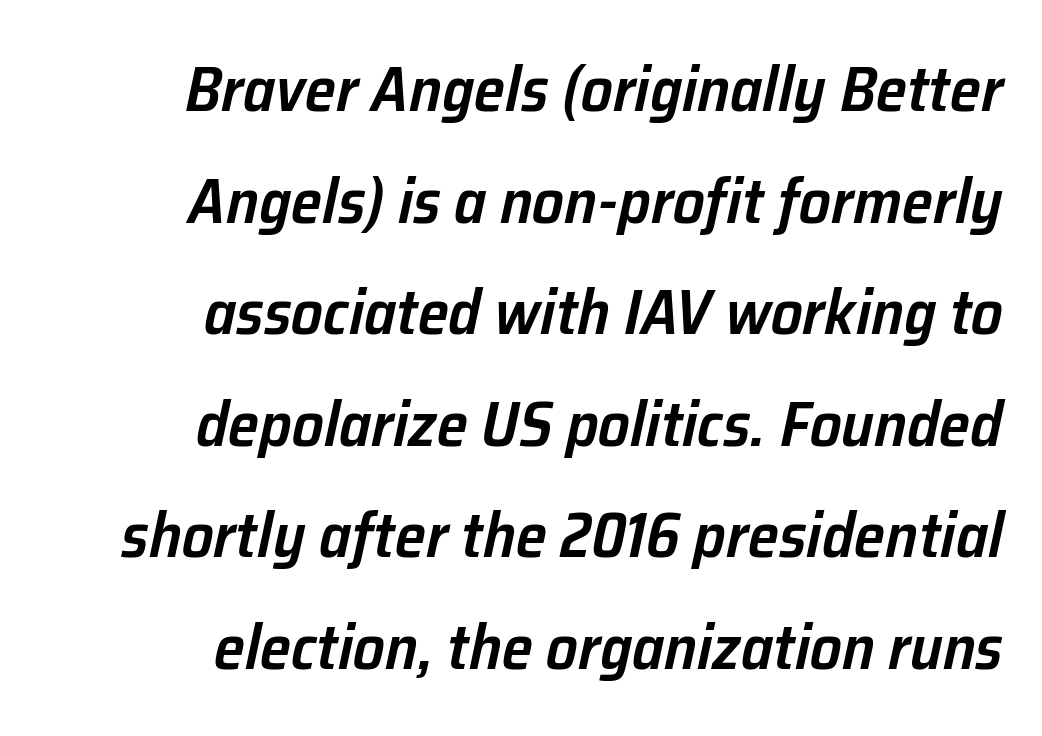
{"italic": "yes", "lean": "right", "slant_degrees": 12, "bold": "semi", "weight": "semibold", "width": "normal", "stroke_contrast": "low", "x_height": "medium", "monospaced": "no", "underline": "no", "align": "right", "line_spacing_ratio": 1.77, "letter_spacing": "normal", "letter_spacing_em": 0.0, "glyph_px": 63}
